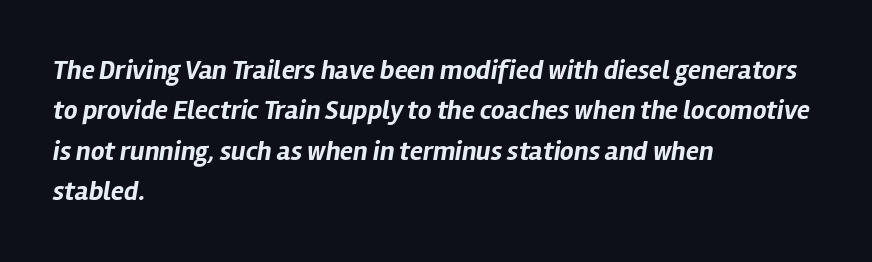
{"italic": "yes", "lean": "right", "slant_degrees": 12, "bold": "yes", "underline": "no", "align": "left", "line_spacing": "normal", "line_spacing_ratio": 1.5, "letter_spacing": "normal", "letter_spacing_em": 0.0, "glyph_px": 27}
